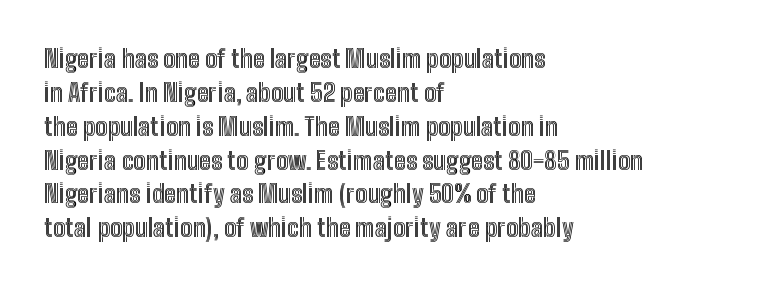
Q: Is the text italic (slanted)? A: No, it is upright.
Q: Is the text underlined? A: No.
Q: How is the paragraph aligned? A: Left-aligned.
Q: Is the spacing between letters normal or unusually wide? A: Normal.
Q: Is the spacing between lines tight, normal or loose? A: Normal.
